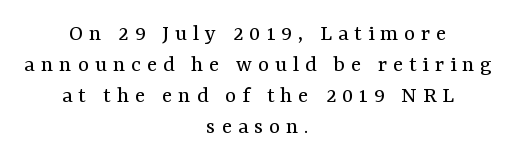
Leading: standard. Here the glyphs are tracked loosely, breaking word shapes into spaced letters. No word sits above an underline. Do the letters lean? They stand straight. The typesetting does not lean heavy: it is not bold. The lines in this sample share a center point and differ in where they start and stop.
